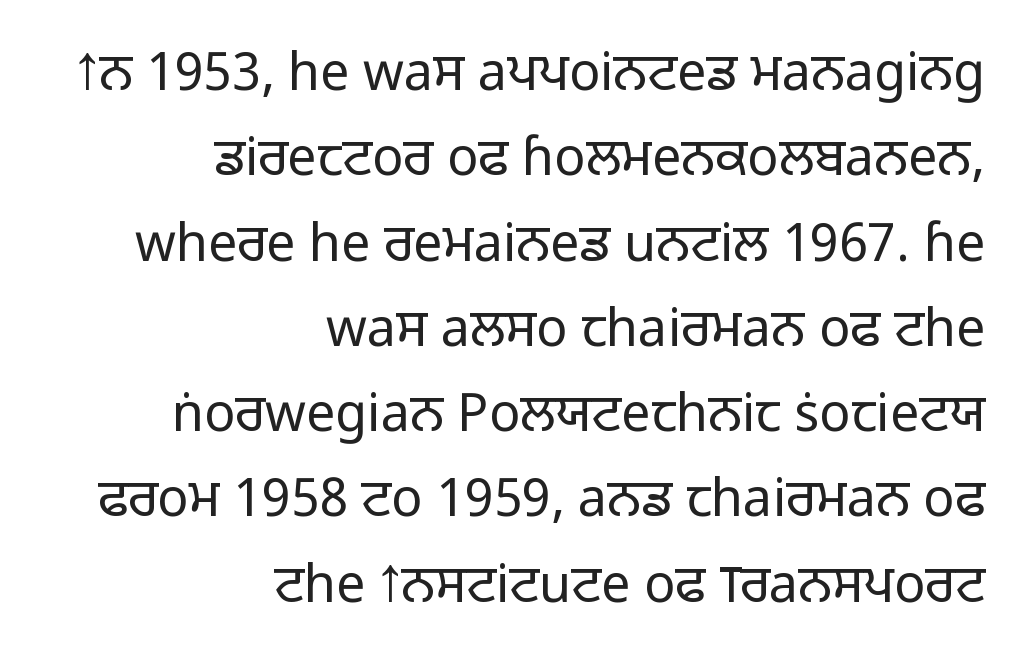
The image shows 52 px light sans-serif type, upright; set right-aligned, normal line spacing (1.64x), normal letter spacing, not underlined; low stroke contrast and a medium x-height.
